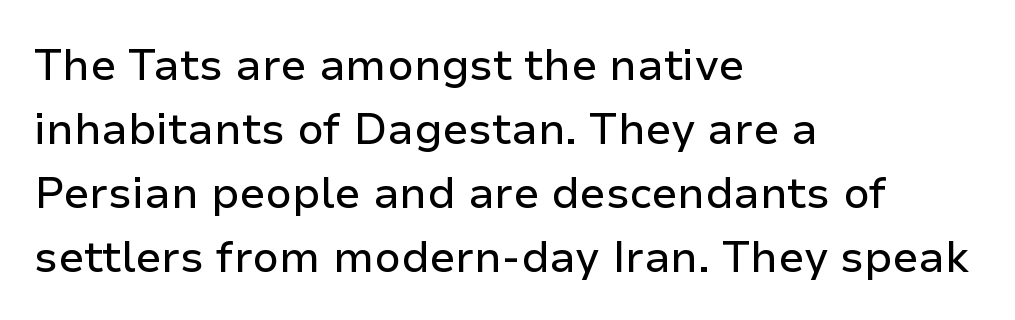
If you drew a line through each stem, it would be perfectly vertical. Vertical spacing — default. The horizontal fit of the characters is conventional and even. The glyphs are unaccompanied by any horizontal stroke below them. These lines are rendered in a variable-pitch font.
